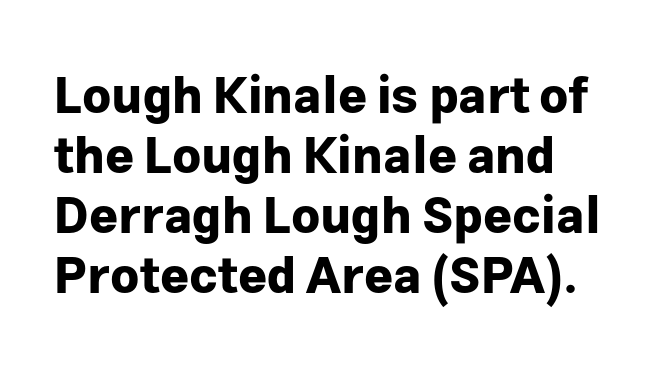
Q: Is the text bold? A: Yes.
Q: Is the text italic (slanted)? A: No, it is upright.
Q: Is the typeface a serif or a sans-serif typeface? A: Sans-serif.
Q: Is the text underlined? A: No.
Q: How is the paragraph aligned? A: Left-aligned.
Q: Is the spacing between letters normal or unusually wide? A: Normal.
Q: Width (condensed, normal, or wide)? A: Normal.
Q: Stroke contrast? A: Low.
Q: x-height? A: Medium.
Q: Monospaced? A: No.
